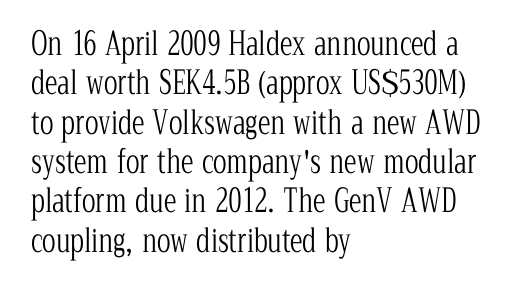
Q: Is the text bold? A: No.
Q: Is the text italic (slanted)? A: No, it is upright.
Q: Is the typeface a serif or a sans-serif typeface? A: Serif.
Q: Is the text underlined? A: No.
Q: How is the paragraph aligned? A: Left-aligned.
Q: Is the spacing between letters normal or unusually wide? A: Normal.
Q: Width (condensed, normal, or wide)? A: Condensed.
Q: Stroke contrast? A: Low.
Q: x-height? A: Medium.
Q: Monospaced? A: No.
